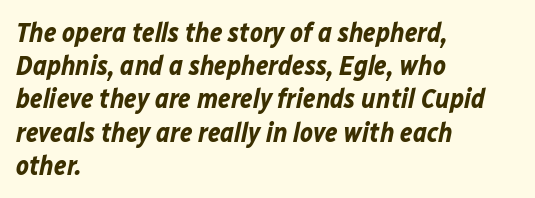
Notice how the passage keeps a crisp vertical edge on the left only. Descender tails drop into unmarked territory. Yep, that's italic — everything's leaning. Standard letterfit; no display-style spreading of the glyphs. The characters look thick and weighty, a clear bold.
